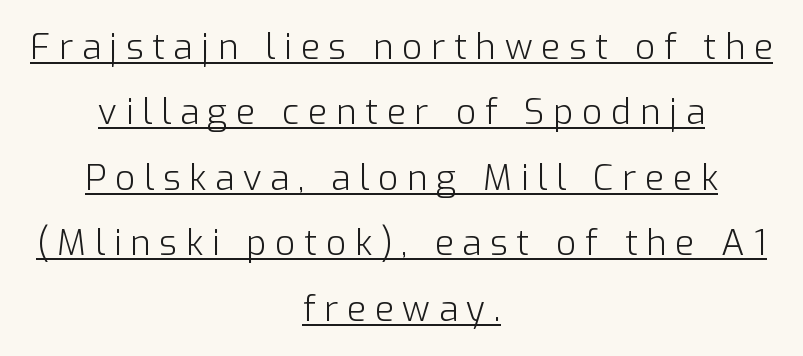
{"serif": "no", "italic": "no", "bold": "no", "weight": "light", "width": "normal", "stroke_contrast": "low", "x_height": "medium", "monospaced": "no", "underline": "yes", "align": "center", "line_spacing_ratio": 1.87, "letter_spacing": "wide", "letter_spacing_em": 0.25, "glyph_px": 35}
